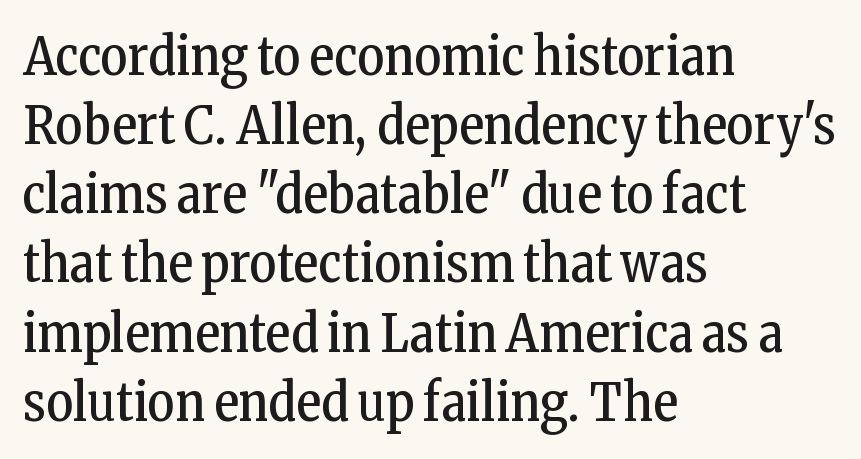
Q: Is the text bold? A: No.
Q: Is the text italic (slanted)? A: No, it is upright.
Q: Is the typeface a serif or a sans-serif typeface? A: Serif.
Q: Is the text underlined? A: No.
Q: How is the paragraph aligned? A: Left-aligned.
Q: Is the spacing between letters normal or unusually wide? A: Normal.
Q: Is the spacing between lines tight, normal or loose? A: Normal.
Q: Width (condensed, normal, or wide)? A: Condensed.
Q: Stroke contrast? A: Low.
Q: x-height? A: Medium.
Q: Monospaced? A: No.
